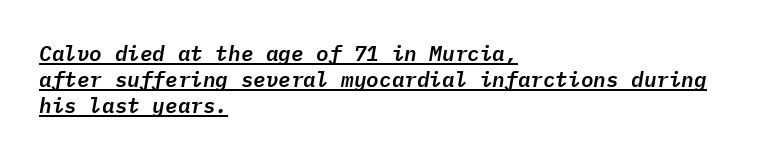
The image shows 21 px text type, italic (leaning right); set left-aligned, line spacing 1.24x, normal letter spacing, underlined.
